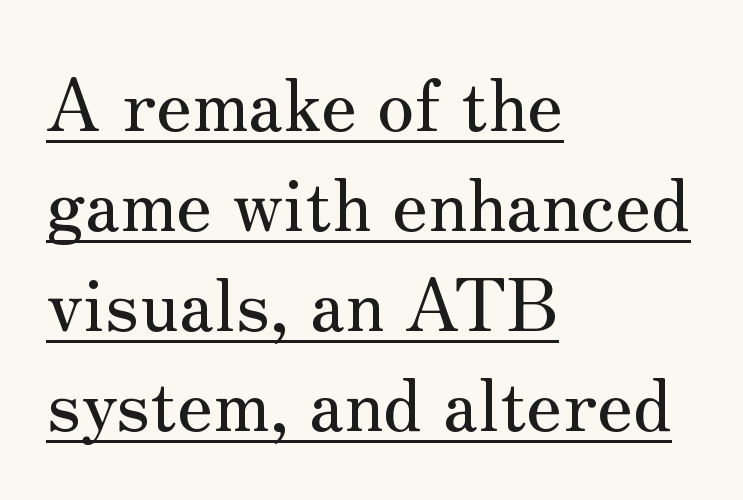
{"serif": "yes", "italic": "no", "width": "normal", "stroke_contrast": "medium", "x_height": "small", "monospaced": "no", "underline": "yes", "align": "left", "line_spacing": "normal", "line_spacing_ratio": 1.37, "letter_spacing": "normal", "letter_spacing_em": 0.0, "glyph_px": 73}
